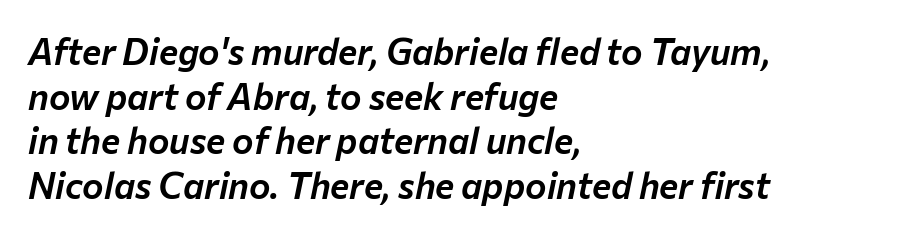
The image shows 36 px text type, italic (leaning right); set left-aligned, line spacing 1.24x, normal letter spacing, not underlined; low stroke contrast and a medium x-height.
